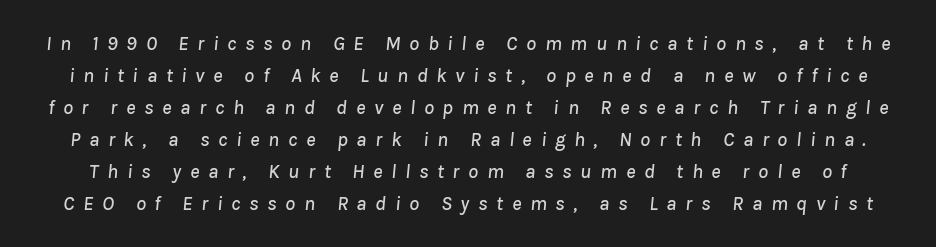
The image shows 20 px text type, italic (leaning right); set normal line spacing (1.6x), unusually wide letter spacing (+0.43 em), not underlined.
